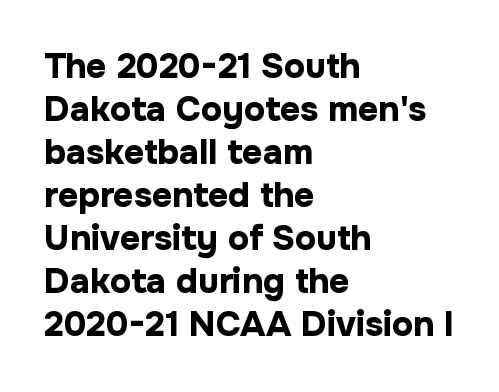
The image shows 35 px bold sans-serif type, upright; set left-aligned, line spacing 1.23x, normal letter spacing, not underlined; low stroke contrast and a medium x-height.
